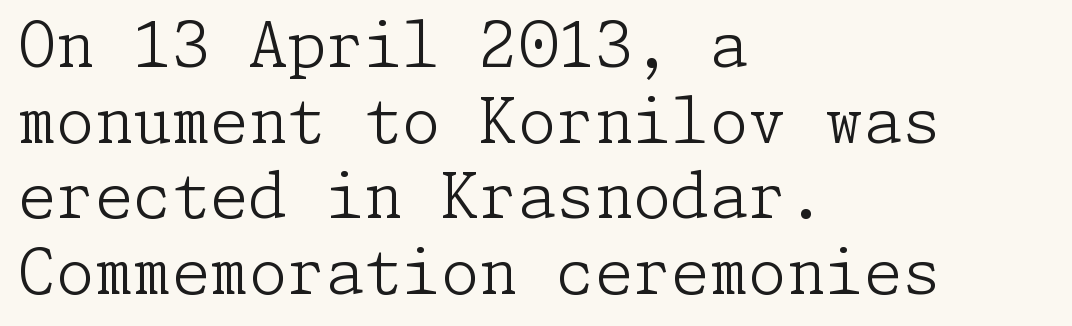
{"serif": "yes", "italic": "no", "bold": "no", "weight": "light", "width": "normal", "stroke_contrast": "low", "x_height": "medium", "underline": "no", "align": "left", "line_spacing_ratio": 1.22, "letter_spacing": "normal", "letter_spacing_em": 0.0, "glyph_px": 62}
